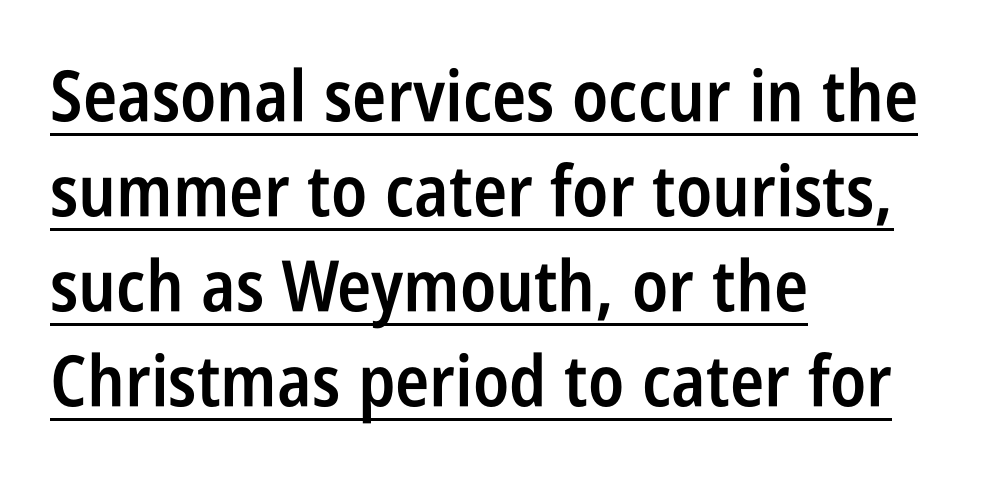
Serifs: no, the terminals of the letterforms are clean. Baseline-to-baseline distance is the conventional proportion of letter height. Glance below the letters and you will spot a drawn line. No italicization has been applied; the sample stays upright. The type is set solid horizontally, with unmodified tracking. Short and long lines alike share a common starting point at left.
